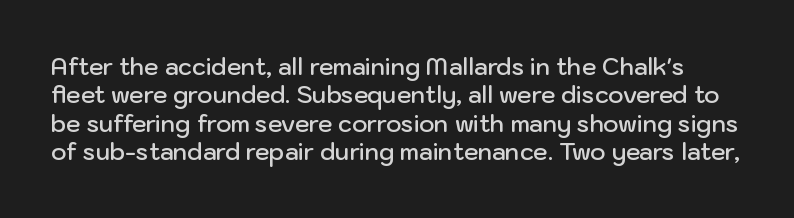
Observe the ordinary spacing: letters are neighbours, not strangers. The letters are semibold — heavier than regular but short of a full bold. The lettering holds an erect, upright posture throughout. Each row of text sits above clean, open space.
